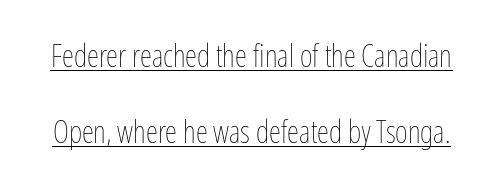
This sample uses plain, unmodified letter spacing. Underline: present. Bold? No — there's no thickening of the strokes. The passage shown stacks its lines with a broad gap.
